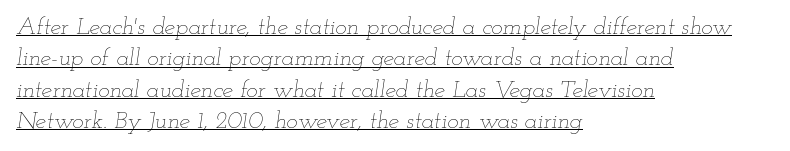
The image shows 24 px text type, italic (leaning right); set left-aligned, normal line spacing (1.31x), normal letter spacing, underlined.
